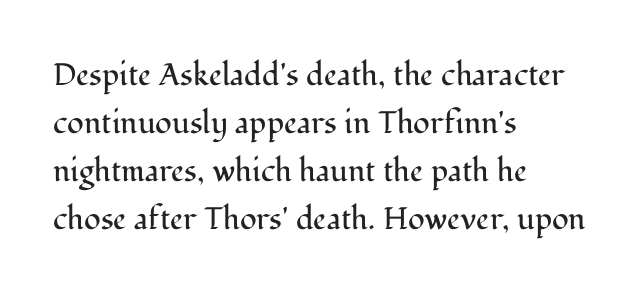
Q: Is the text bold? A: No.
Q: Is the text italic (slanted)? A: No, it is upright.
Q: Is the typeface a serif or a sans-serif typeface? A: Serif.
Q: Is the text underlined? A: No.
Q: How is the paragraph aligned? A: Left-aligned.
Q: Is the spacing between letters normal or unusually wide? A: Normal.
Q: Is the spacing between lines tight, normal or loose? A: Normal.
Q: Width (condensed, normal, or wide)? A: Normal.
Q: Stroke contrast? A: Medium.
Q: x-height? A: Medium.
Q: Monospaced? A: No.
